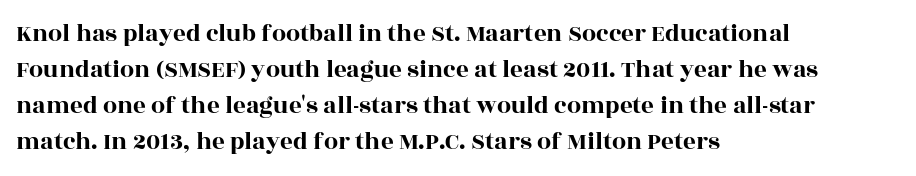
Q: Is the text italic (slanted)? A: No, it is upright.
Q: Is the text underlined? A: No.
Q: How is the paragraph aligned? A: Left-aligned.
Q: Is the spacing between letters normal or unusually wide? A: Normal.
Q: Is the spacing between lines tight, normal or loose? A: Normal.
